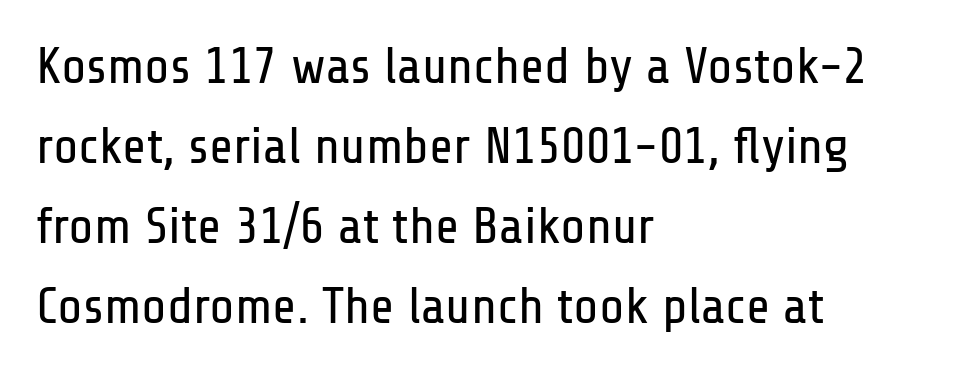
Q: Is the text bold? A: No.
Q: Is the text italic (slanted)? A: No, it is upright.
Q: Is the typeface a serif or a sans-serif typeface? A: Sans-serif.
Q: Is the text underlined? A: No.
Q: How is the paragraph aligned? A: Left-aligned.
Q: Is the spacing between letters normal or unusually wide? A: Normal.
Q: Is the spacing between lines tight, normal or loose? A: Normal.
Q: Width (condensed, normal, or wide)? A: Condensed.
Q: Stroke contrast? A: Low.
Q: x-height? A: Medium.
Q: Monospaced? A: No.
